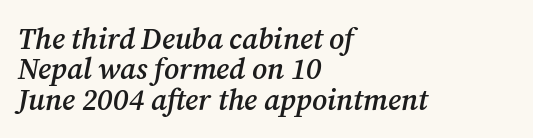
The image shows 29 px semibold serif type, italic (leaning right); set left-aligned, tight line spacing (1.05x), normal letter spacing, not underlined; medium stroke contrast and a medium x-height.
